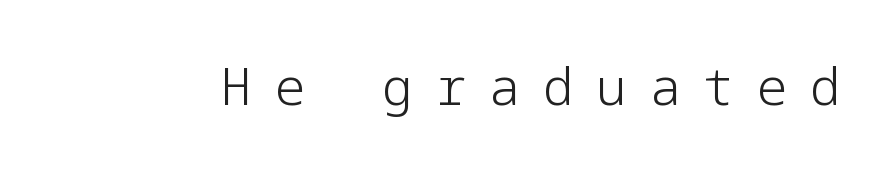
Q: Is the text bold? A: No.
Q: Is the text italic (slanted)? A: No, it is upright.
Q: Is the typeface a serif or a sans-serif typeface? A: Sans-serif.
Q: Is the text underlined? A: No.
Q: Is the spacing between letters normal or unusually wide? A: Unusually wide.
Q: Width (condensed, normal, or wide)? A: Normal.
Q: Stroke contrast? A: Low.
Q: x-height? A: Medium.
